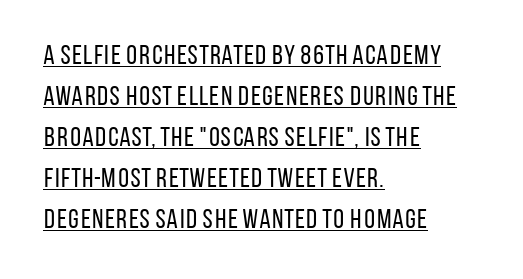
The setting favours the left margin, as ordinary paragraphs usually do. What's the leading like? Ordinary, nothing unusual. Compared with a typical body face, this is equally light or lighter still. This is the regular roman posture of the typeface. A continuous stroke trails under the words, as in a hyperlink. The line texture is even and compact thanks to regular tracking.
